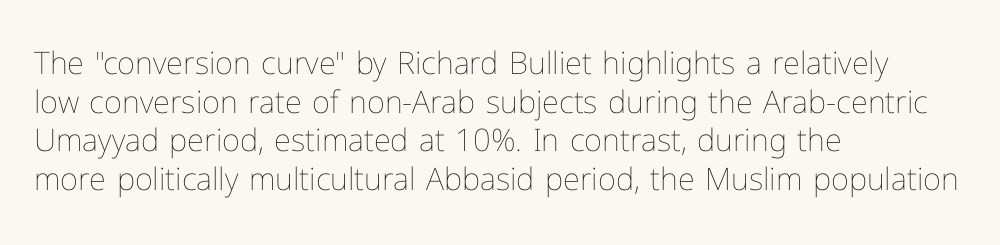
The type sits square on the baseline with zero lean. No extra tracking has been applied to these lines. Honestly, there is no underline to notice here at all. One glance says typical: line gaps are just what's usual.
